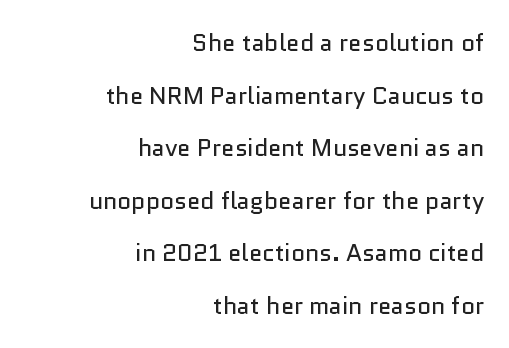
{"italic": "no", "bold": "no", "underline": "no", "align": "right", "line_spacing": "loose", "line_spacing_ratio": 2.19, "letter_spacing": "normal", "letter_spacing_em": 0.0, "glyph_px": 24}
